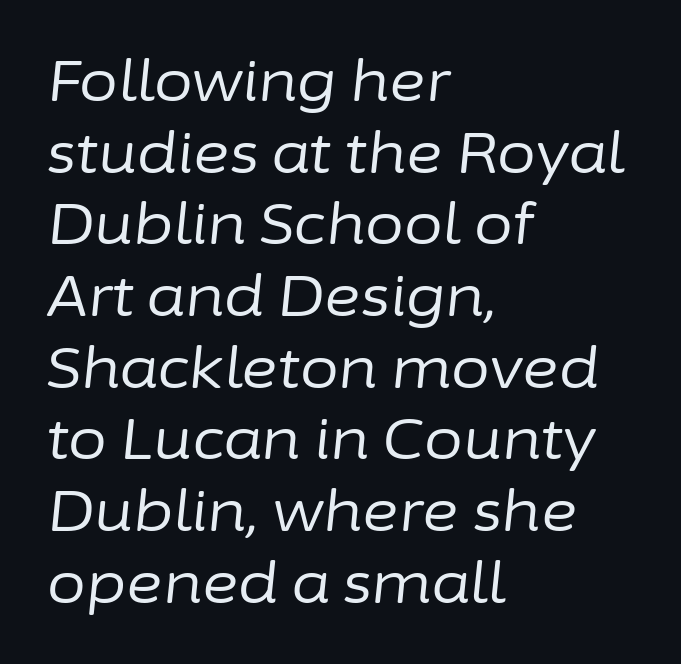
Summary of weight: not heavy and not bold. This rendering uses left alignment, leaving the right contour irregular. A bare baseline throughout the passage. This sample uses an oblique cut, with every glyph tilted off the vertical. The passage shown is typed in a proportional face where columns would drift.
